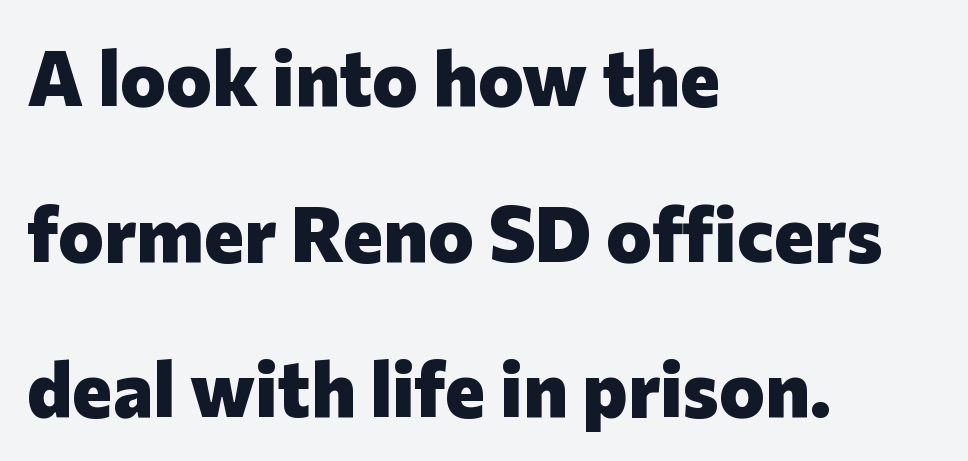
Unmarked baselines from the first word to the last. Baseline-to-baseline distance is far greater than the letter height. You can tell it's not italic because the verticals are truly vertical. The glyphs in this specimen are sans serif. The rendering uses a bold face; every stroke is thick and dark. A typesetter would call this proportional, since set widths differ per character.
